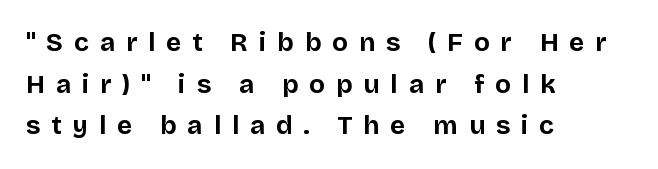
Q: Is the text bold? A: Yes.
Q: Is the text italic (slanted)? A: No, it is upright.
Q: Is the text underlined? A: No.
Q: How is the paragraph aligned? A: Left-aligned.
Q: Is the spacing between letters normal or unusually wide? A: Unusually wide.
Q: Is the spacing between lines tight, normal or loose? A: Normal.
